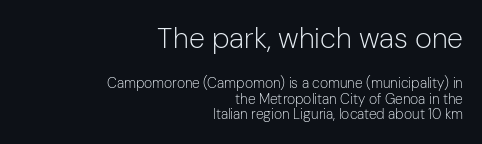
Closely set lines give the paragraph a compact silhouette. The specimen reads as upright at a glance. Type style note: lacks serifs. These glyphs show unthickened strokes, regular width or finer. These lines are rendered in a variable-pitch font. The earlier block is typeset at a bigger size than the later block.
